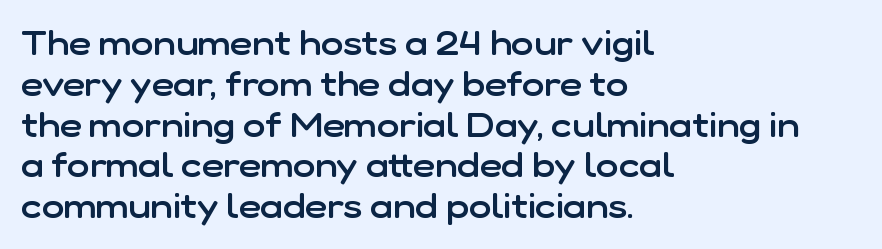
Q: Is the text bold? A: Semi-bold.
Q: Is the text italic (slanted)? A: No, it is upright.
Q: Is the typeface a serif or a sans-serif typeface? A: Sans-serif.
Q: Is the text underlined? A: No.
Q: How is the paragraph aligned? A: Left-aligned.
Q: Is the spacing between letters normal or unusually wide? A: Normal.
Q: Width (condensed, normal, or wide)? A: Normal.
Q: Stroke contrast? A: Low.
Q: x-height? A: Medium.
Q: Monospaced? A: No.
